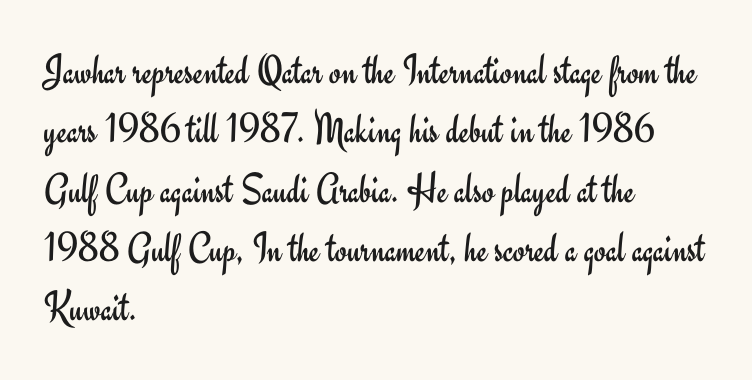
Q: Is the text bold? A: No.
Q: Is the text italic (slanted)? A: Yes.
Q: Is the typeface a serif or a sans-serif typeface? A: Sans-serif.
Q: Is the text underlined? A: No.
Q: How is the paragraph aligned? A: Left-aligned.
Q: Is the spacing between letters normal or unusually wide? A: Normal.
Q: Is the spacing between lines tight, normal or loose? A: Normal.
Q: Width (condensed, normal, or wide)? A: Normal.
Q: Stroke contrast? A: Low.
Q: x-height? A: Small.
Q: Monospaced? A: No.
